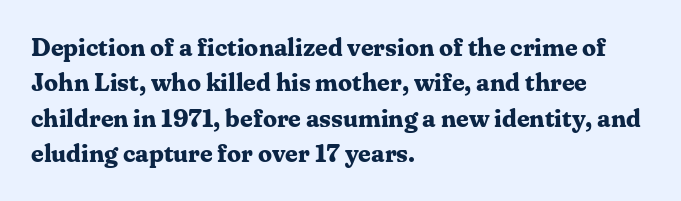
{"italic": "no", "bold": "yes", "underline": "no", "align": "left", "line_spacing": "normal", "line_spacing_ratio": 1.42, "letter_spacing": "normal", "letter_spacing_em": 0.0, "glyph_px": 25}
